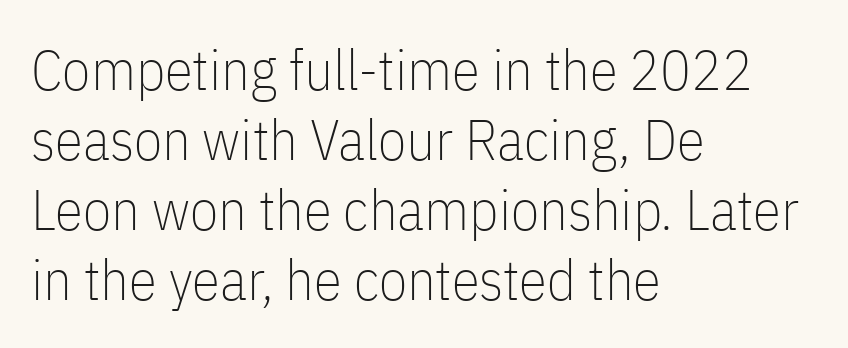
The zone under the glyphs is completely vacant. The letters carry no serifs — their stems end cleanly without finishing strokes. These lines are rendered in a variable-pitch font. The type is set solid horizontally, with unmodified tracking. The lines are quadded left. A typesetter would mark this as roman, not italic.
